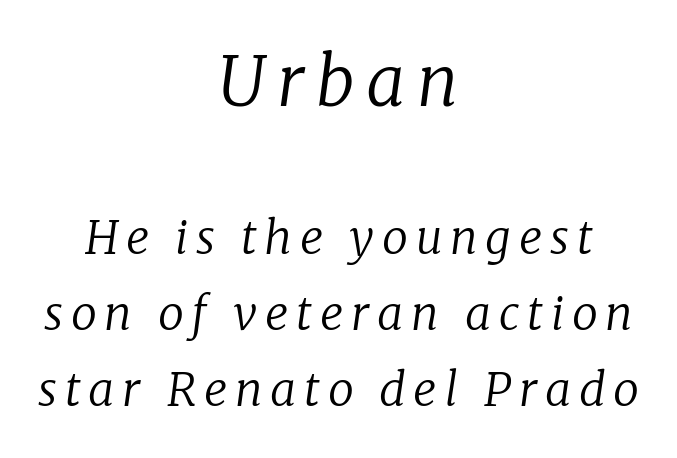
Q: Is the text bold? A: No.
Q: Is the text italic (slanted)? A: Yes, it leans right by about 8 degrees.
Q: Is the typeface a serif or a sans-serif typeface? A: Serif.
Q: Is the text underlined? A: No.
Q: How is the paragraph aligned? A: Centered.
Q: Is the spacing between lines tight, normal or loose? A: Normal.
Q: Which block of text is set in a larger size, the first (top) or the second (bottom)? A: The first (top) one.
Q: Width (condensed, normal, or wide)? A: Normal.
Q: Stroke contrast? A: Low.
Q: x-height? A: Medium.
Q: Monospaced? A: No.
